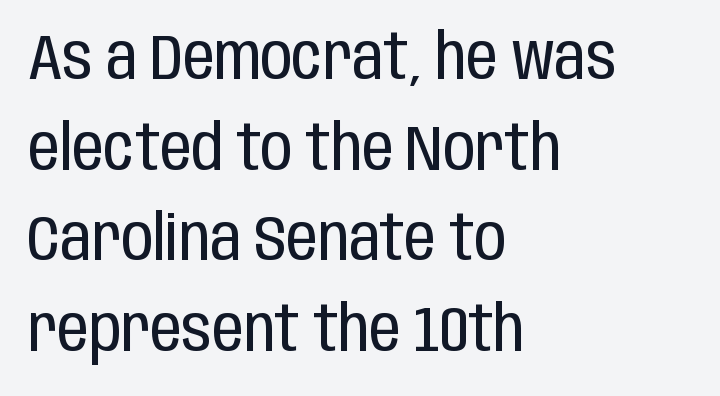
The image shows 63 px regular-weight, condensed sans-serif type, upright; set left-aligned, normal line spacing (1.44x), normal letter spacing, not underlined; low stroke contrast and a large x-height.
